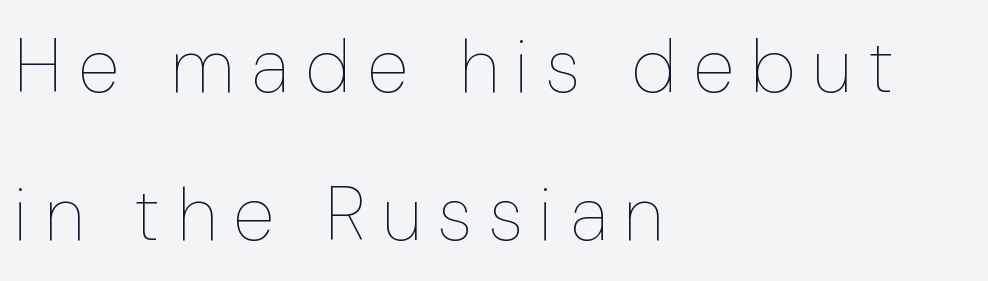
The image shows 76 px thin, condensed type, upright; set left-aligned, loose line spacing (1.95x), unusually wide letter spacing (+0.26 em), not underlined; low stroke contrast and a medium x-height.
